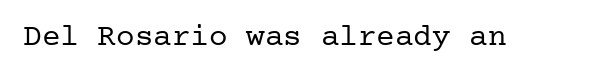
The image shows 31 px regular-weight serif type, upright; set normal letter spacing, not underlined; low stroke contrast and a medium x-height.
